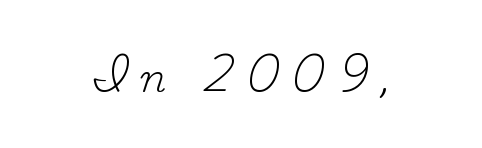
{"serif": "yes", "bold": "no", "weight": "regular", "width": "normal", "stroke_contrast": "medium", "x_height": "small", "monospaced": "no", "underline": "no", "align": "center", "letter_spacing": "wide", "letter_spacing_em": 0.37, "glyph_px": 37}
